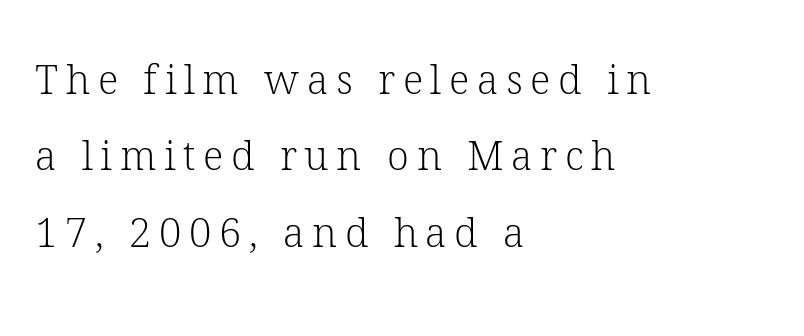
The image shows 40 px light serif type, upright; set left-aligned, loose line spacing (1.91x), not underlined; low stroke contrast and a medium x-height.
